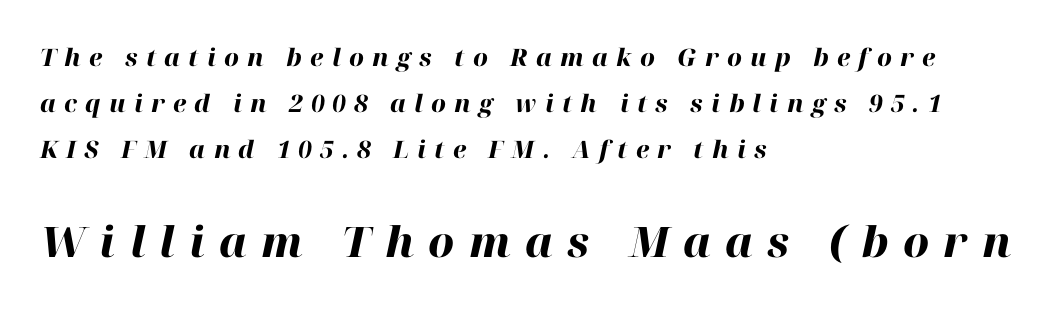
The image shows 42 px heavy type, italic (leaning right); set left-aligned, loose line spacing (1.92x), unusually wide letter spacing (+0.34 em), not underlined; the second (bottom) block is 1.75x larger; high stroke contrast and a medium x-height.
